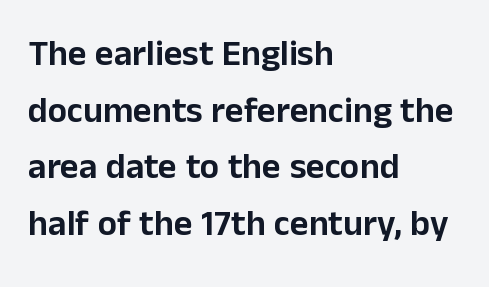
{"serif": "no", "italic": "no", "width": "normal", "stroke_contrast": "low", "x_height": "medium", "monospaced": "no", "underline": "no", "align": "left", "line_spacing": "normal", "line_spacing_ratio": 1.57, "letter_spacing": "normal", "letter_spacing_em": 0.0, "glyph_px": 36}
